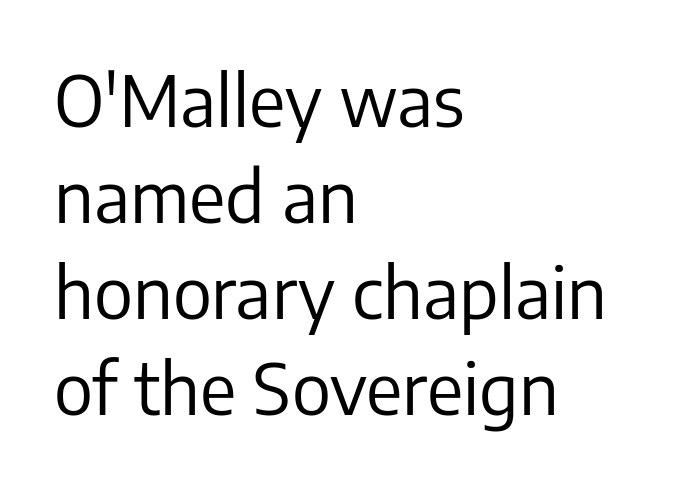
The image shows 70 px regular-weight sans-serif type, upright; set left-aligned, normal line spacing (1.37x), normal letter spacing, not underlined; low stroke contrast and a medium x-height.
